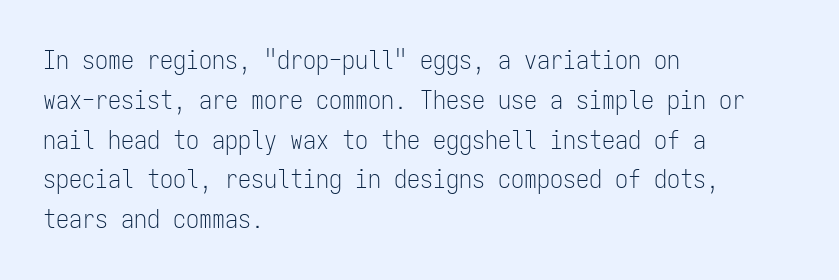
The image shows 26 px text type, upright; set left-aligned, normal line spacing (1.53x), normal letter spacing, not underlined.
